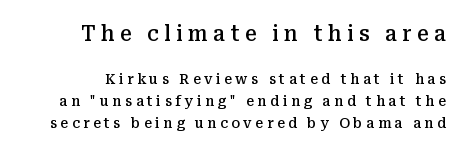
{"italic": "no", "bold": "semi", "underline": "no", "line_spacing": "normal", "line_spacing_ratio": 1.57, "letter_spacing": "wide", "letter_spacing_em": 0.25, "larger_block": "first", "size_ratio": 1.5, "glyph_px": 21}
